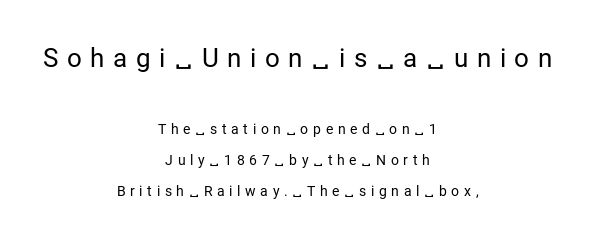
Q: Is the text bold? A: No.
Q: Is the text italic (slanted)? A: No, it is upright.
Q: Is the text underlined? A: No.
Q: How is the paragraph aligned? A: Centered.
Q: Is the spacing between letters normal or unusually wide? A: Unusually wide.
Q: Is the spacing between lines tight, normal or loose? A: Loose.
Q: Which block of text is set in a larger size, the first (top) or the second (bottom)? A: The first (top) one.
